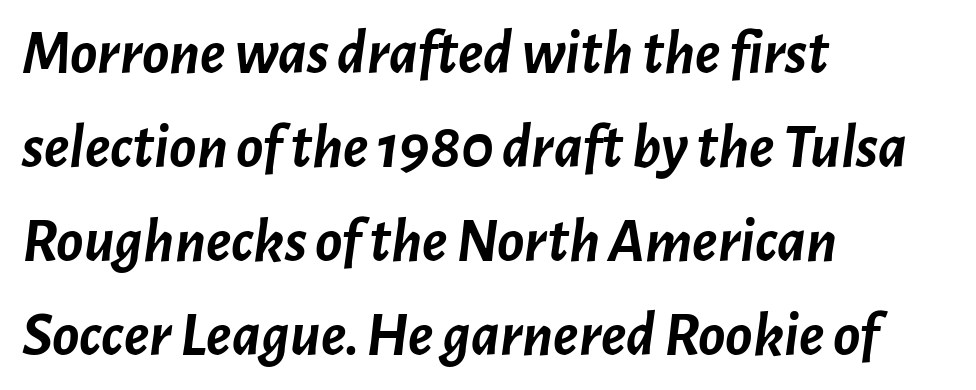
The image shows 63 px semibold type, italic (leaning right); set left-aligned, normal line spacing (1.49x), normal letter spacing, not underlined; low stroke contrast and a medium x-height.
